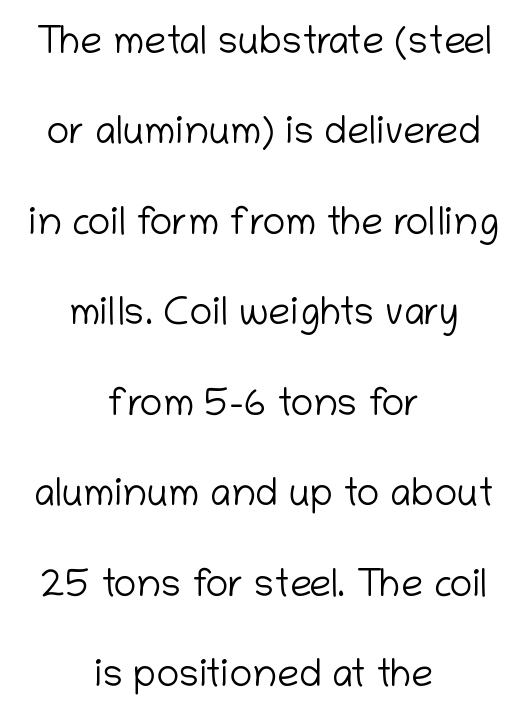
Is this a sans? Yes — the strokes have no serifs. The typography opts for an upright posture over an oblique one. The typesetter chose a symmetrical, centered arrangement here. No chunkiness to these letters — they're not bold.
